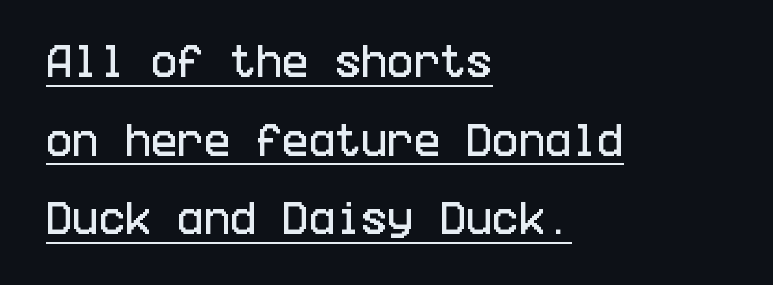
Q: Is the text italic (slanted)? A: No, it is upright.
Q: Is the typeface a serif or a sans-serif typeface? A: Sans-serif.
Q: Is the text underlined? A: Yes.
Q: How is the paragraph aligned? A: Left-aligned.
Q: Is the spacing between letters normal or unusually wide? A: Normal.
Q: Is the spacing between lines tight, normal or loose? A: Loose.
Q: Width (condensed, normal, or wide)? A: Condensed.
Q: Stroke contrast? A: Low.
Q: x-height? A: Large.
